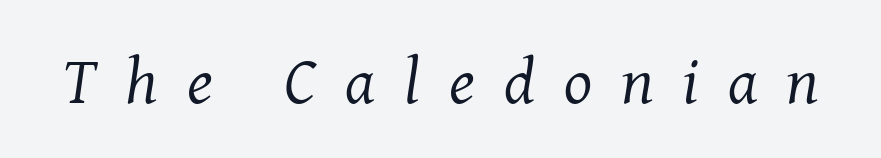
{"serif": "yes", "italic": "yes", "lean": "right", "slant_degrees": 8, "bold": "no", "weight": "regular", "width": "normal", "stroke_contrast": "medium", "x_height": "medium", "monospaced": "no", "underline": "no", "letter_spacing": "wide", "letter_spacing_em": 0.44, "glyph_px": 66}
